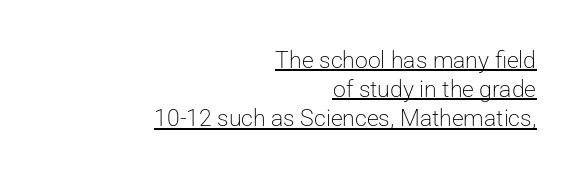
Q: Is the text bold? A: No.
Q: Is the text italic (slanted)? A: No, it is upright.
Q: Is the text underlined? A: Yes.
Q: How is the paragraph aligned? A: Right-aligned.
Q: Is the spacing between letters normal or unusually wide? A: Normal.
Q: Is the spacing between lines tight, normal or loose? A: Normal.
